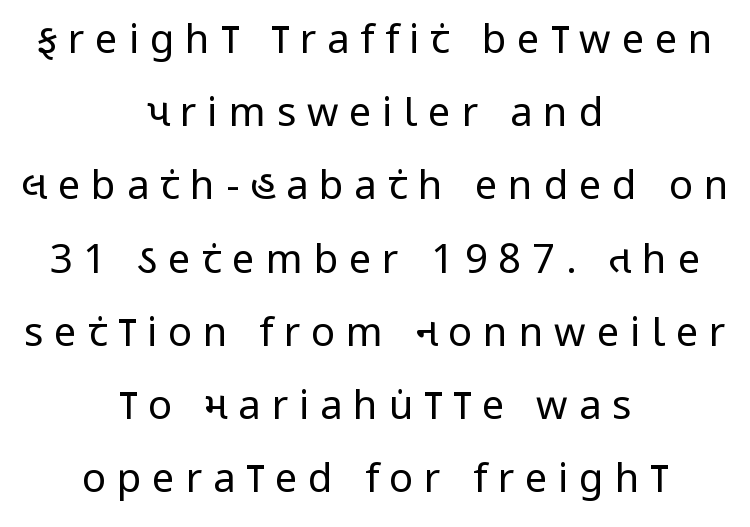
{"serif": "no", "italic": "no", "bold": "no", "weight": "regular", "width": "condensed", "stroke_contrast": "low", "x_height": "large", "monospaced": "no", "underline": "no", "align": "center", "line_spacing_ratio": 1.83, "letter_spacing": "wide", "letter_spacing_em": 0.27, "glyph_px": 40}
